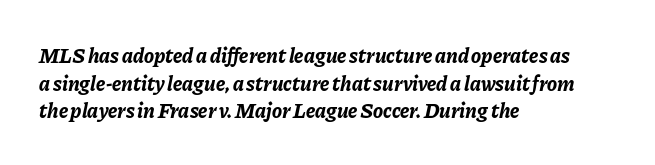
{"italic": "yes", "lean": "right", "slant_degrees": 11, "bold": "yes", "underline": "no", "align": "left", "line_spacing": "normal", "line_spacing_ratio": 1.32, "letter_spacing": "normal", "letter_spacing_em": 0.0, "glyph_px": 21}
